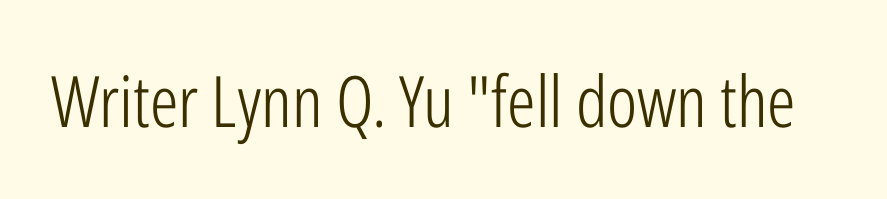
Weight class: somewhere from thin through regular. Anything drawn beneath the words? Only blank space. This sample uses a sans-serif face. The letters sit at their default tracking, neither squeezed nor spread. The passage shown is typed in a proportional face where columns would drift. When letters stand straight like this, we call the style roman or upright.
